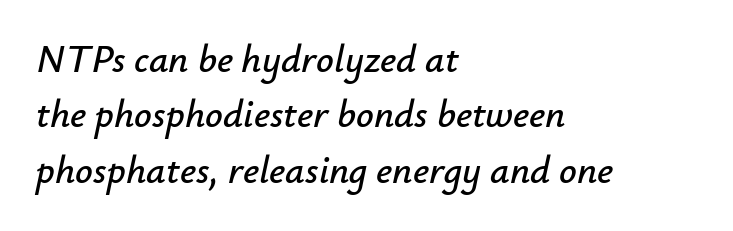
Q: Is the text italic (slanted)? A: Yes, it leans right by about 12 degrees.
Q: Is the text underlined? A: No.
Q: How is the paragraph aligned? A: Left-aligned.
Q: Is the spacing between letters normal or unusually wide? A: Normal.
Q: Is the spacing between lines tight, normal or loose? A: Normal.
Q: Width (condensed, normal, or wide)? A: Normal.
Q: Stroke contrast? A: Low.
Q: x-height? A: Small.
Q: Monospaced? A: No.
